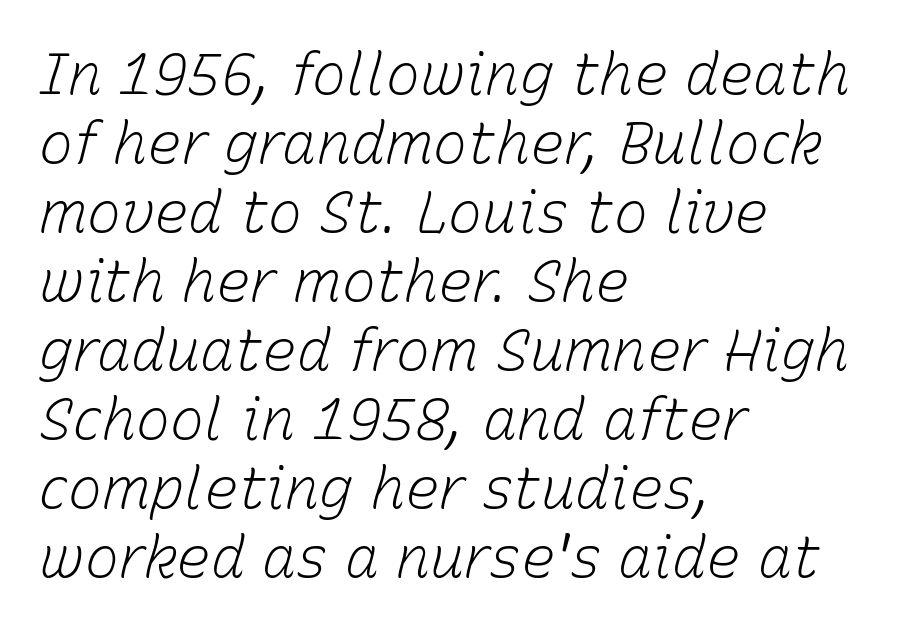
Observe the lean: these are italic letterforms. Visually the block forms a straight wall on the left and a jagged coastline on the right. Heft: none added — not bold. The face used here is rendered with its standard letterfit. Descenders are the only things crossing below the line. The face used here is proportionally spaced, like ordinary book or web type.
